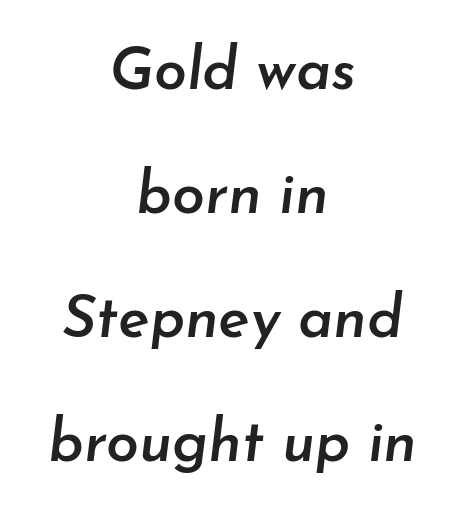
The tracking reads as untouched default to a designer's eye. The passage shown is typed in a proportional face where columns would drift. These lines stack symmetrically, like a column narrowing and widening about its center. The foot of each line stays bare and open.
